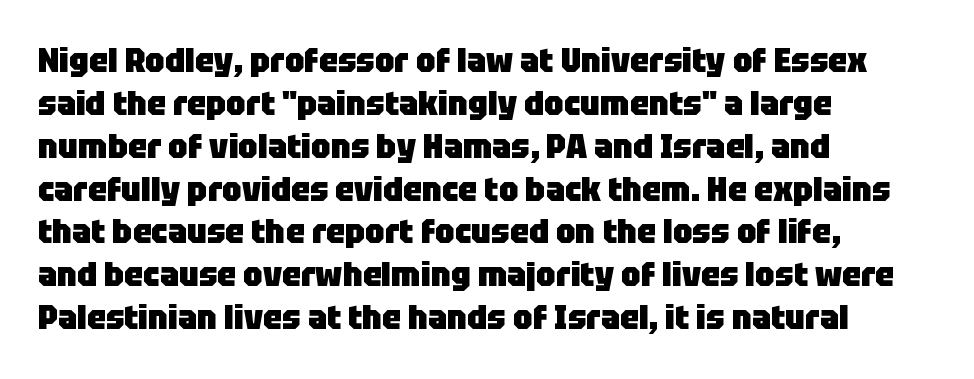
{"serif": "no", "italic": "no", "bold": "yes", "weight": "heavy", "width": "normal", "stroke_contrast": "low", "x_height": "large", "monospaced": "no", "underline": "no", "align": "left", "line_spacing": "normal", "line_spacing_ratio": 1.26, "letter_spacing": "normal", "letter_spacing_em": 0.0, "glyph_px": 34}
